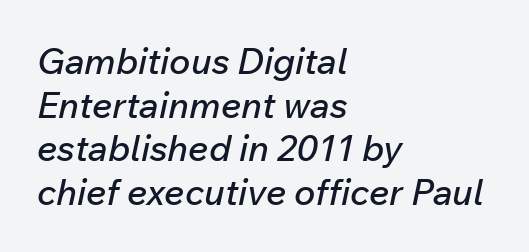
Q: Is the text italic (slanted)? A: Yes, it leans right by about 12 degrees.
Q: Is the text underlined? A: No.
Q: How is the paragraph aligned? A: Left-aligned.
Q: Is the spacing between letters normal or unusually wide? A: Normal.
Q: Width (condensed, normal, or wide)? A: Normal.
Q: Stroke contrast? A: Low.
Q: x-height? A: Medium.
Q: Monospaced? A: No.
